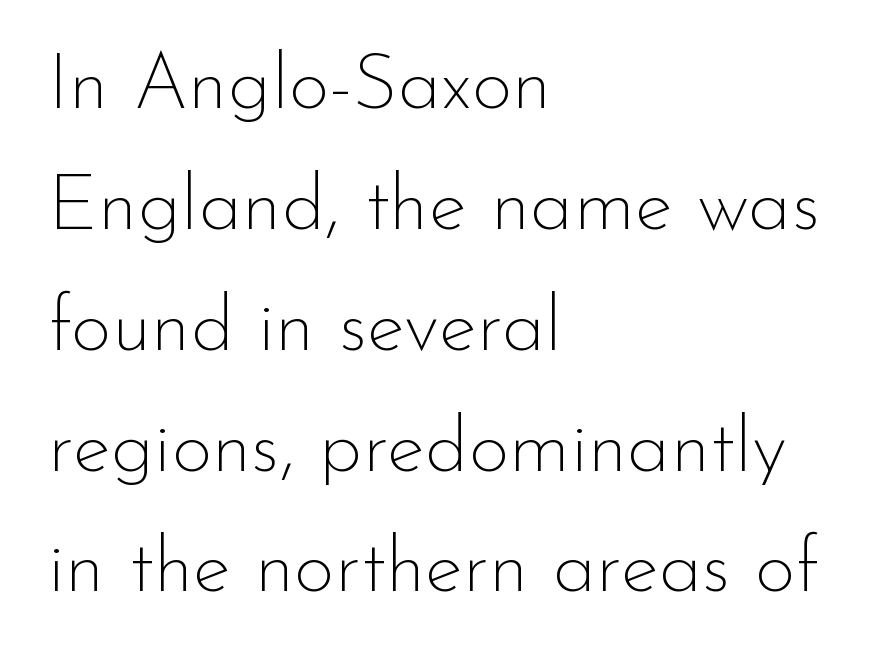
Q: Is the text bold? A: No.
Q: Is the text italic (slanted)? A: No, it is upright.
Q: Is the typeface a serif or a sans-serif typeface? A: Sans-serif.
Q: Is the text underlined? A: No.
Q: How is the paragraph aligned? A: Left-aligned.
Q: Is the spacing between letters normal or unusually wide? A: Normal.
Q: Is the spacing between lines tight, normal or loose? A: Normal.
Q: Width (condensed, normal, or wide)? A: Normal.
Q: Stroke contrast? A: Low.
Q: x-height? A: Small.
Q: Monospaced? A: No.
